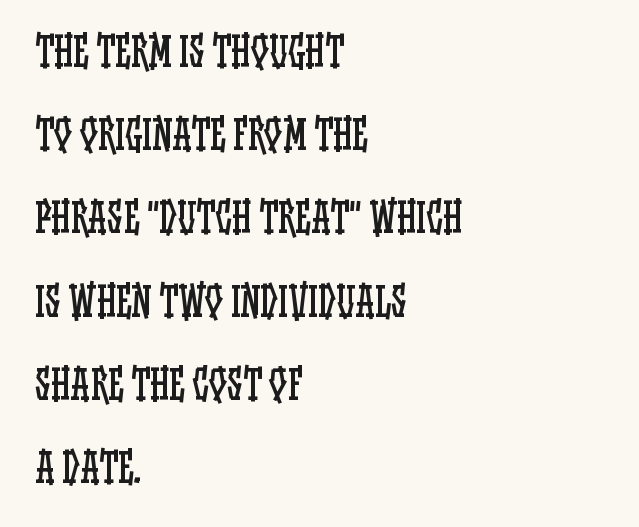
Q: Is the text bold? A: No.
Q: Is the text italic (slanted)? A: No, it is upright.
Q: Is the text underlined? A: No.
Q: How is the paragraph aligned? A: Left-aligned.
Q: Is the spacing between letters normal or unusually wide? A: Normal.
Q: Is the spacing between lines tight, normal or loose? A: Loose.
Q: Width (condensed, normal, or wide)? A: Condensed.
Q: Stroke contrast? A: Low.
Q: x-height? A: Large.
Q: Monospaced? A: No.
